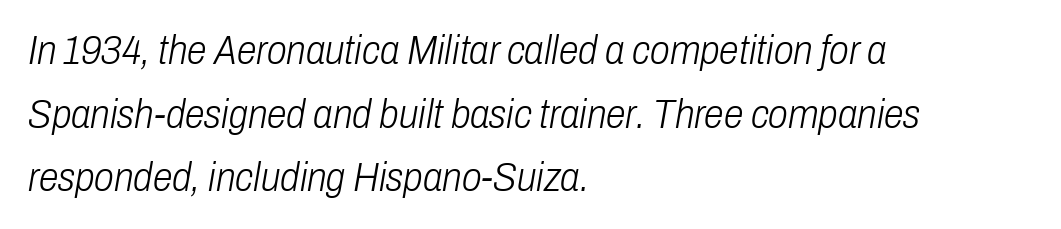
The image shows 40 px light, condensed type, italic (leaning right); set left-aligned, normal line spacing (1.59x), normal letter spacing, not underlined; low stroke contrast and a medium x-height.
